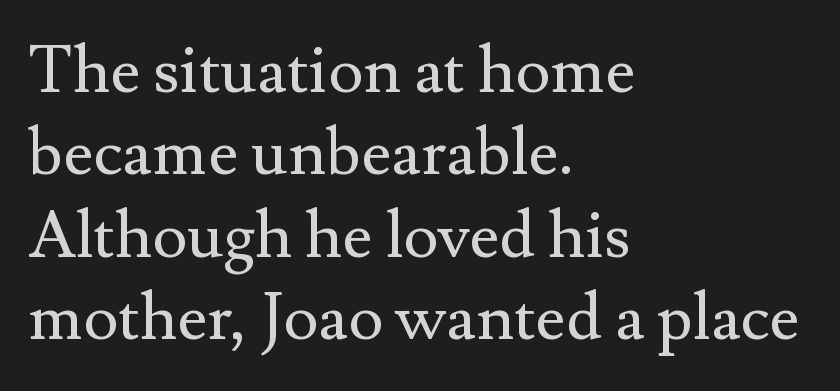
The image shows 66 px regular-weight serif type, upright; set left-aligned, normal line spacing (1.25x), normal letter spacing, not underlined; medium stroke contrast and a small x-height.
